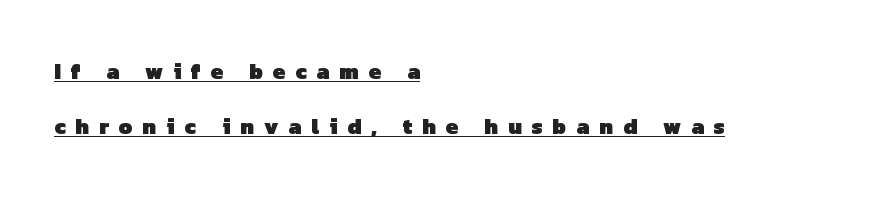
Q: Is the text bold? A: Yes.
Q: Is the text underlined? A: Yes.
Q: How is the paragraph aligned? A: Left-aligned.
Q: Is the spacing between letters normal or unusually wide? A: Unusually wide.
Q: Is the spacing between lines tight, normal or loose? A: Loose.
